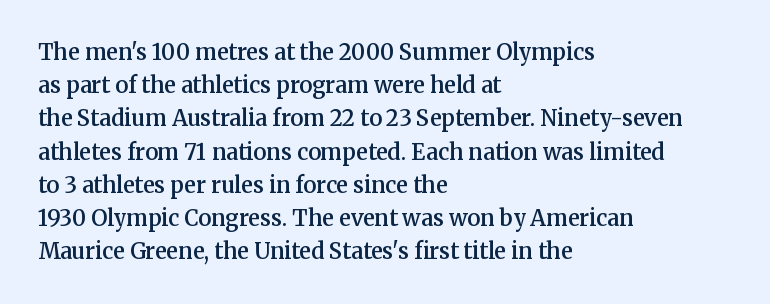
{"italic": "no", "bold": "semi", "underline": "no", "align": "left", "line_spacing": "normal", "line_spacing_ratio": 1.51, "letter_spacing": "normal", "letter_spacing_em": 0.0, "glyph_px": 22}
